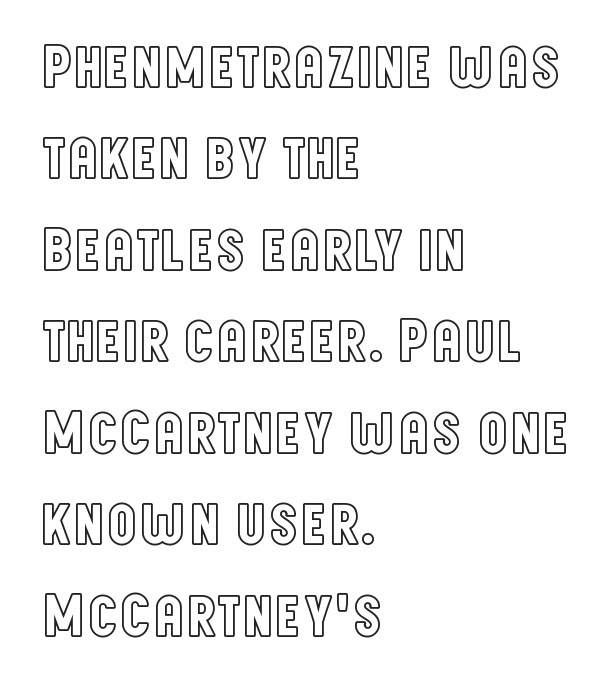
Q: Is the text italic (slanted)? A: No, it is upright.
Q: Is the text underlined? A: No.
Q: How is the paragraph aligned? A: Left-aligned.
Q: Is the spacing between letters normal or unusually wide? A: Normal.
Q: Is the spacing between lines tight, normal or loose? A: Normal.
Q: Width (condensed, normal, or wide)? A: Condensed.
Q: x-height? A: Large.
Q: Monospaced? A: No.
